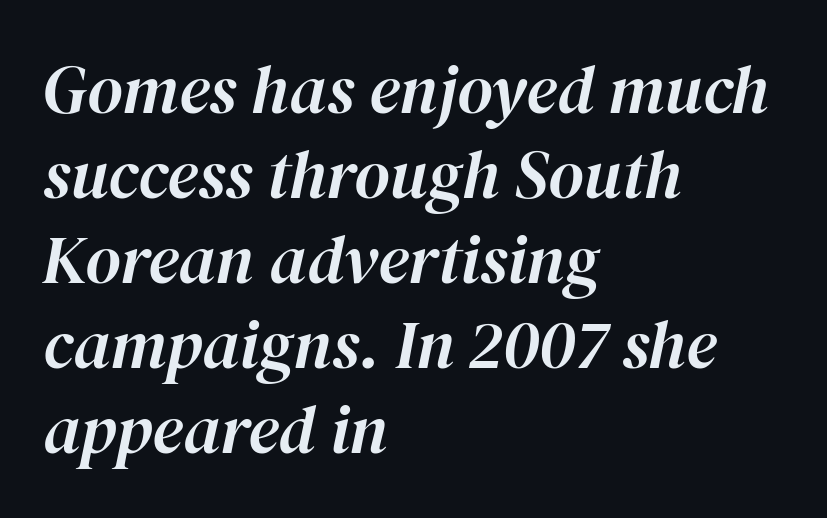
The image shows 68 px text type, italic (leaning right); set left-aligned, normal line spacing (1.25x), normal letter spacing, not underlined; high stroke contrast and a medium x-height.
